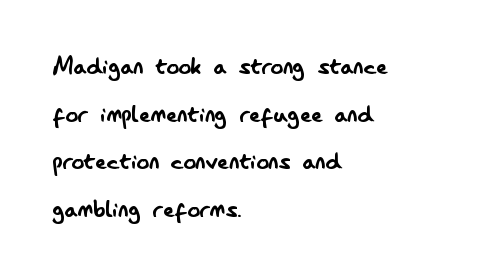
{"serif": "no", "italic": "no", "bold": "no", "weight": "regular", "width": "condensed", "stroke_contrast": "low", "x_height": "small", "monospaced": "no", "underline": "no", "align": "left", "line_spacing": "normal", "line_spacing_ratio": 1.54, "letter_spacing": "normal", "letter_spacing_em": 0.0, "glyph_px": 31}
